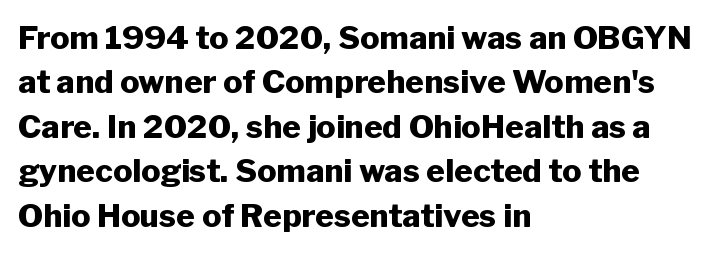
{"serif": "no", "italic": "no", "bold": "yes", "weight": "heavy", "width": "normal", "stroke_contrast": "low", "x_height": "medium", "monospaced": "no", "underline": "no", "align": "left", "line_spacing": "normal", "line_spacing_ratio": 1.39, "letter_spacing": "normal", "letter_spacing_em": 0.0, "glyph_px": 32}
